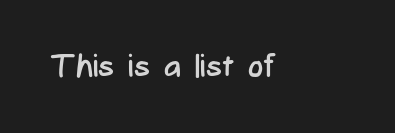
Q: Is the text bold? A: No.
Q: Is the text italic (slanted)? A: No, it is upright.
Q: Is the typeface a serif or a sans-serif typeface? A: Sans-serif.
Q: Is the text underlined? A: No.
Q: Is the spacing between letters normal or unusually wide? A: Normal.
Q: Width (condensed, normal, or wide)? A: Condensed.
Q: Stroke contrast? A: Low.
Q: x-height? A: Medium.
Q: Monospaced? A: No.
